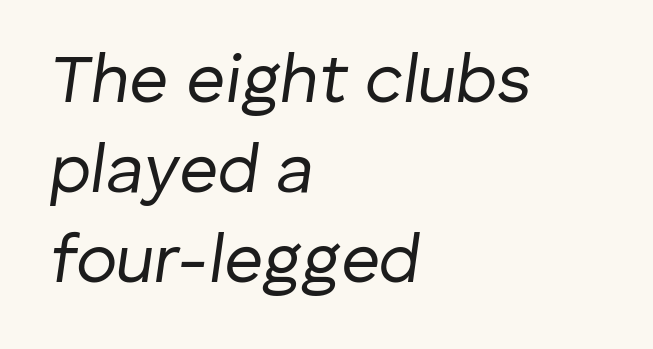
Q: Is the text bold? A: No.
Q: Is the text italic (slanted)? A: Yes, it leans right by about 8 degrees.
Q: Is the text underlined? A: No.
Q: How is the paragraph aligned? A: Left-aligned.
Q: Is the spacing between letters normal or unusually wide? A: Normal.
Q: Is the spacing between lines tight, normal or loose? A: Normal.
Q: Width (condensed, normal, or wide)? A: Normal.
Q: Stroke contrast? A: Low.
Q: x-height? A: Medium.
Q: Monospaced? A: No.
